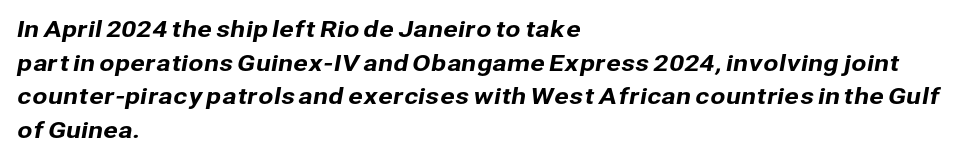
The image shows 22 px text type; set left-aligned, normal line spacing (1.53x), normal letter spacing, not underlined.
